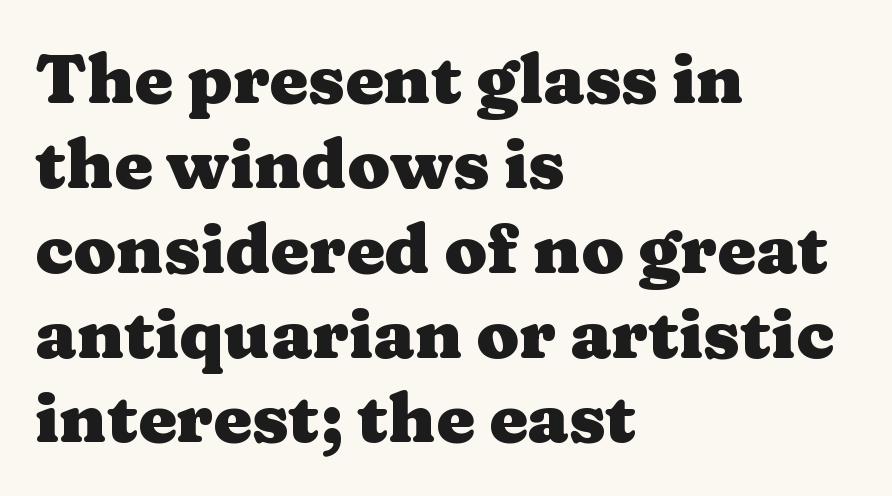
{"serif": "yes", "italic": "no", "bold": "yes", "weight": "heavy", "width": "wide", "stroke_contrast": "medium", "x_height": "medium", "monospaced": "no", "underline": "no", "align": "left", "line_spacing_ratio": 1.23, "letter_spacing": "normal", "letter_spacing_em": 0.0, "glyph_px": 69}
